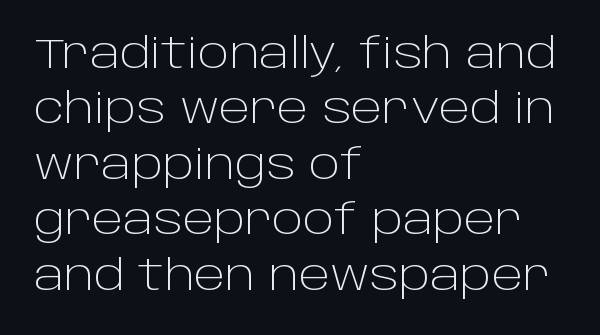
Layout note: lines flush left. Varying glyph widths throughout — classic text-font behaviour. A sans-serif font was chosen for this passage. This rendering leaves character spacing at its baseline value. Clear beneath every line of the passage.
